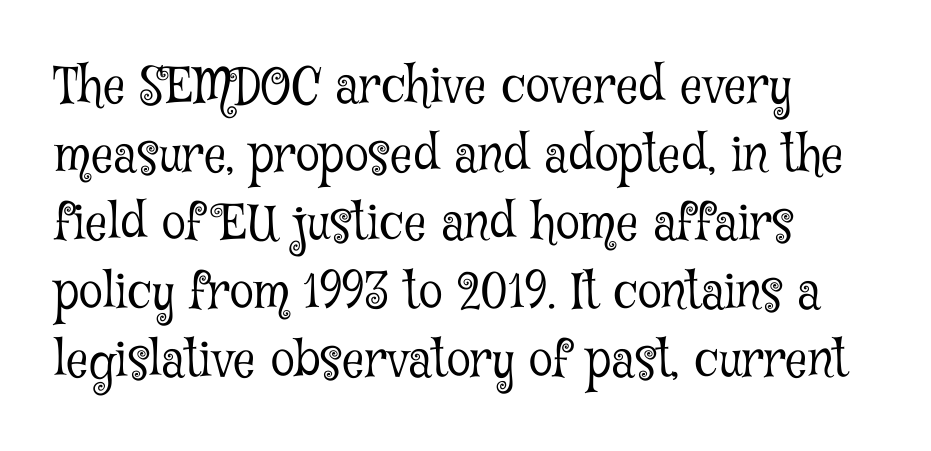
The image shows 49 px light, condensed serif type, upright; set left-aligned, normal line spacing (1.4x), normal letter spacing, not underlined; low stroke contrast and a medium x-height.
